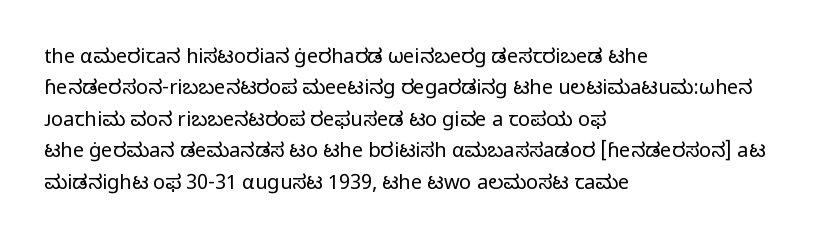
The image shows 20 px text type, upright; set left-aligned, normal line spacing (1.57x), normal letter spacing, not underlined.
